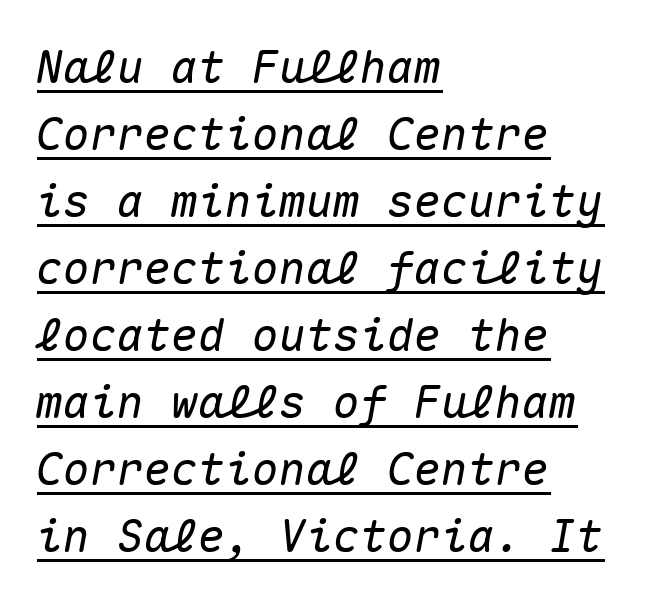
{"italic": "yes", "lean": "right", "slant_degrees": 10, "width": "normal", "stroke_contrast": "medium", "x_height": "medium", "monospaced": "yes", "underline": "yes", "align": "left", "line_spacing": "normal", "line_spacing_ratio": 1.49, "letter_spacing": "normal", "letter_spacing_em": 0.0, "glyph_px": 45}
